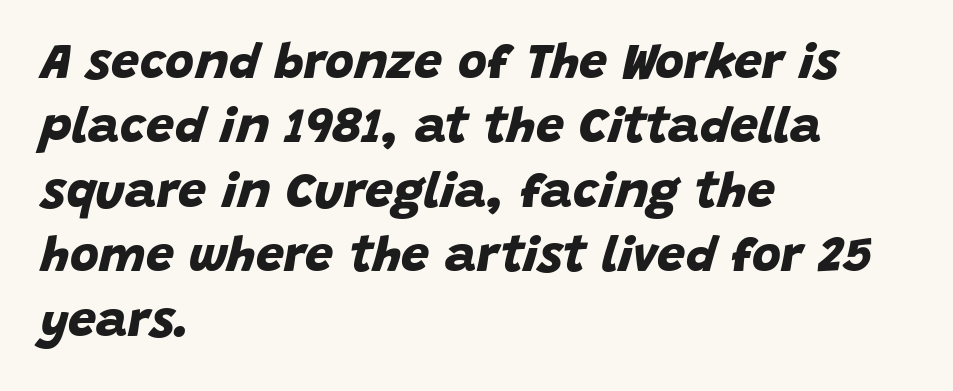
The image shows 50 px bold sans-serif type; set left-aligned, normal line spacing (1.29x), normal letter spacing, not underlined; low stroke contrast and a large x-height.
